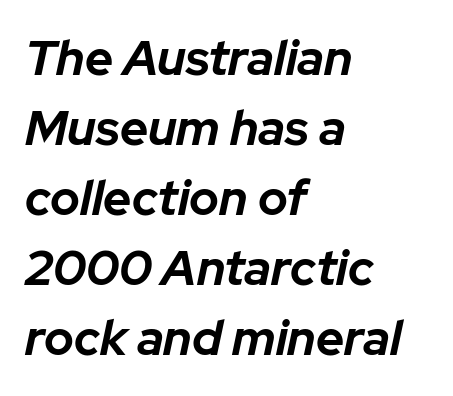
Q: Is the text bold? A: Yes.
Q: Is the text italic (slanted)? A: Yes, it leans right by about 12 degrees.
Q: Is the text underlined? A: No.
Q: How is the paragraph aligned? A: Left-aligned.
Q: Is the spacing between letters normal or unusually wide? A: Normal.
Q: Is the spacing between lines tight, normal or loose? A: Normal.
Q: Width (condensed, normal, or wide)? A: Normal.
Q: Stroke contrast? A: Low.
Q: x-height? A: Medium.
Q: Monospaced? A: No.
